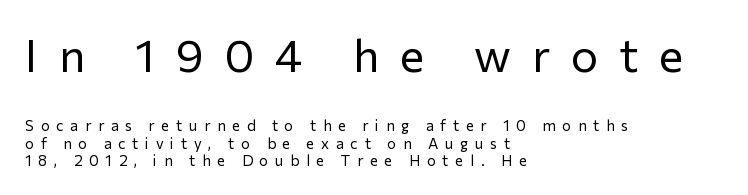
{"serif": "no", "italic": "no", "bold": "no", "weight": "regular", "width": "normal", "stroke_contrast": "low", "x_height": "medium", "monospaced": "no", "underline": "no", "align": "left", "line_spacing_ratio": 1.16, "letter_spacing": "wide", "letter_spacing_em": 0.45, "larger_block": "first", "size_ratio": 3.07, "glyph_px": 46}
